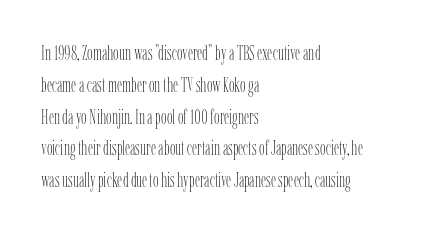
This is not heavy type; no bold has been used. Tracking here is standard; glyphs follow each other at the usual distance. Horizontal bands of white between lines are of average thickness. Underlining? Definitely not there. A student would call this left alignment; a typographer would say flush left, rag right.
